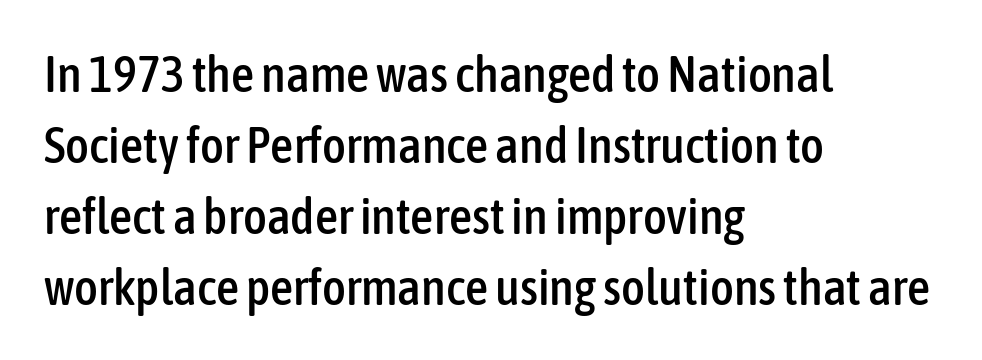
{"serif": "no", "italic": "no", "width": "condensed", "stroke_contrast": "low", "x_height": "medium", "monospaced": "no", "underline": "no", "align": "left", "line_spacing": "normal", "line_spacing_ratio": 1.39, "letter_spacing": "normal", "letter_spacing_em": 0.0, "glyph_px": 51}
